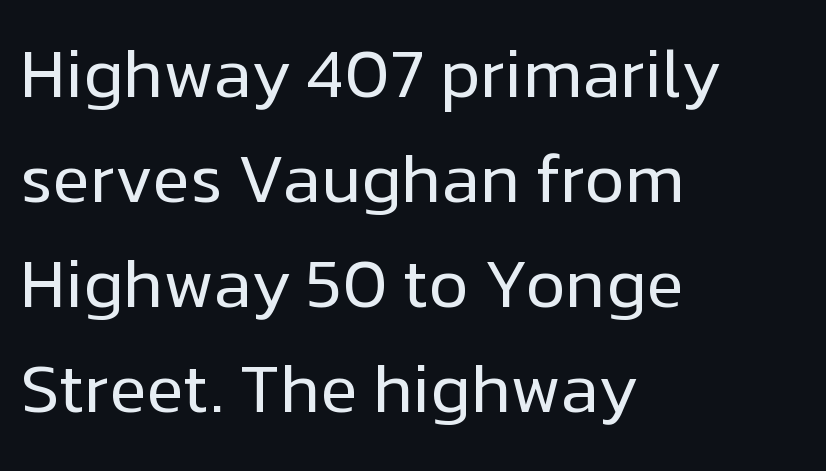
{"serif": "no", "italic": "no", "bold": "no", "weight": "regular", "width": "normal", "stroke_contrast": "low", "x_height": "medium", "monospaced": "no", "underline": "no", "align": "left", "line_spacing": "normal", "line_spacing_ratio": 1.52, "letter_spacing": "normal", "letter_spacing_em": 0.0, "glyph_px": 69}
